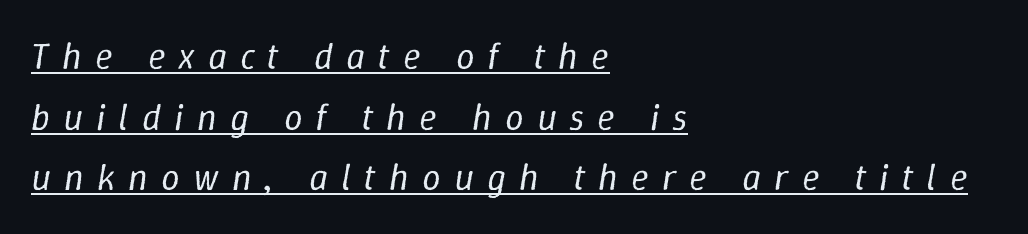
Here the designer chose a conventional face with non-uniform glyph widths. The passage shown has open, widely tracked lettering throughout. Layout note: lines flush left. A typographer would call this underscored text. The lettering tilts uniformly, giving the passage an italic look.
